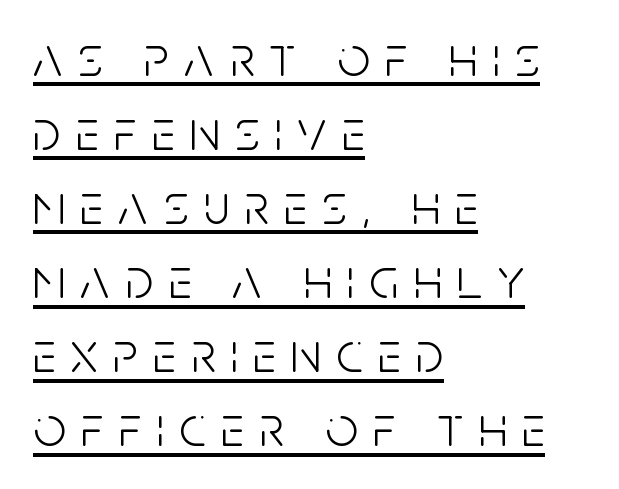
{"serif": "no", "italic": "no", "bold": "no", "weight": "light", "width": "condensed", "stroke_contrast": "low", "x_height": "large", "monospaced": "no", "underline": "yes", "align": "left", "line_spacing": "normal", "line_spacing_ratio": 1.3, "letter_spacing": "wide", "letter_spacing_em": 0.27, "glyph_px": 57}
